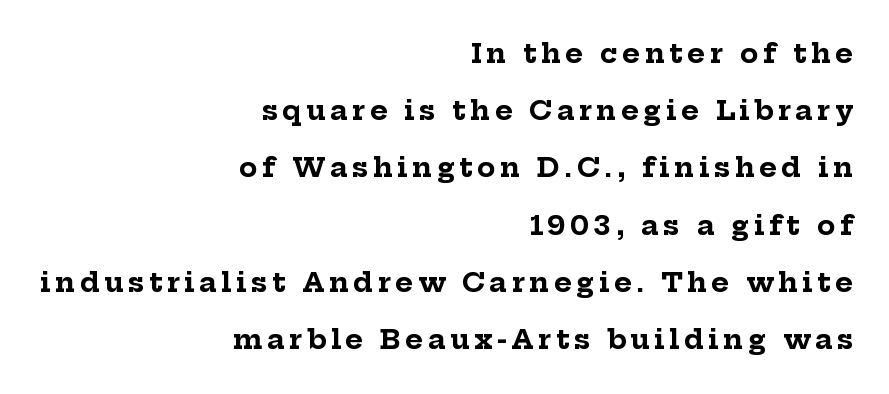
The image shows 27 px bold type, upright; set right-aligned, loose line spacing (2.12x), not underlined.
